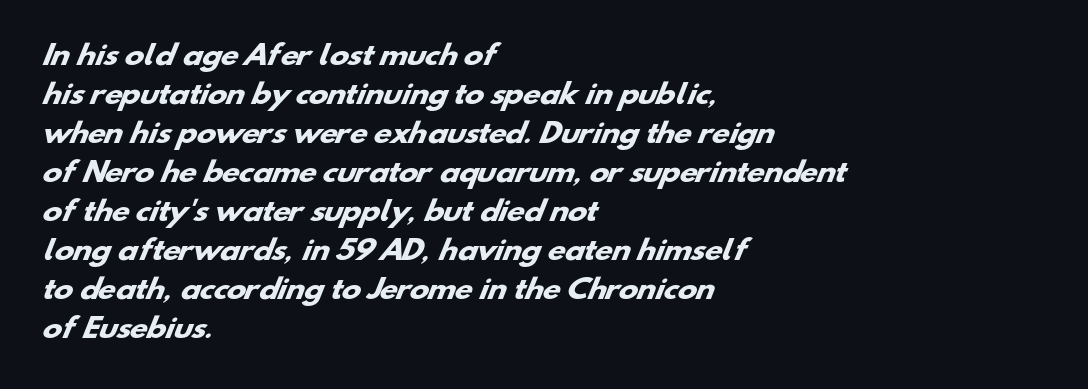
{"bold": "yes", "underline": "no", "align": "left", "line_spacing": "normal", "line_spacing_ratio": 1.5, "letter_spacing": "normal", "letter_spacing_em": 0.0, "glyph_px": 26}
